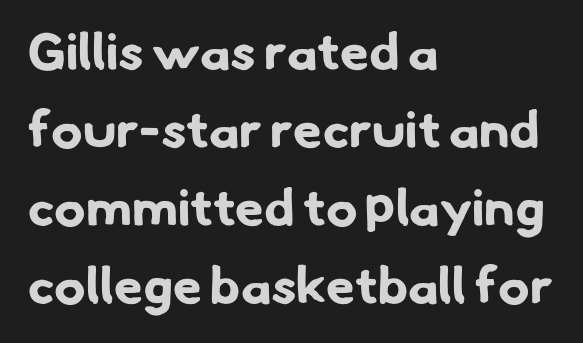
The image shows 52 px bold sans-serif type; set left-aligned, normal line spacing (1.5x), normal letter spacing, not underlined; low stroke contrast and a small x-height.
